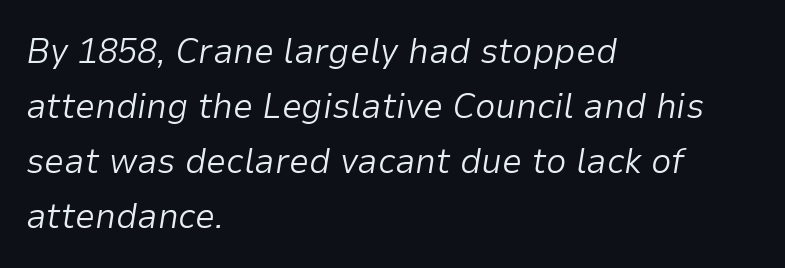
The image shows 36 px light type, italic (leaning right); set left-aligned, normal line spacing (1.53x), normal letter spacing, not underlined; low stroke contrast and a medium x-height.
